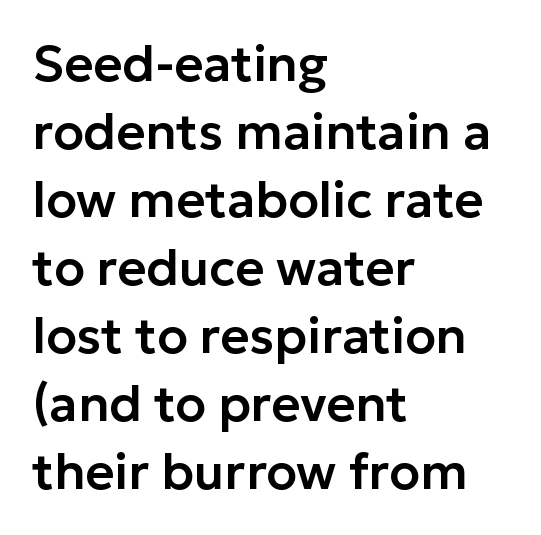
Q: Is the text italic (slanted)? A: No, it is upright.
Q: Is the typeface a serif or a sans-serif typeface? A: Sans-serif.
Q: Is the text underlined? A: No.
Q: How is the paragraph aligned? A: Left-aligned.
Q: Is the spacing between letters normal or unusually wide? A: Normal.
Q: Is the spacing between lines tight, normal or loose? A: Normal.
Q: Width (condensed, normal, or wide)? A: Normal.
Q: Stroke contrast? A: Low.
Q: x-height? A: Medium.
Q: Monospaced? A: No.
